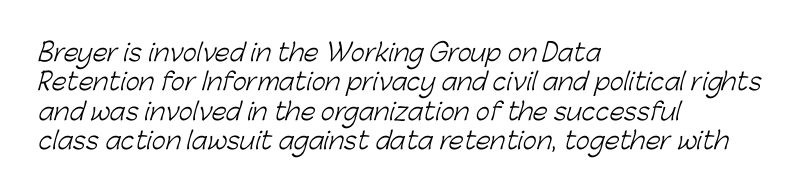
Q: Is the text bold? A: No.
Q: Is the text underlined? A: No.
Q: How is the paragraph aligned? A: Left-aligned.
Q: Is the spacing between letters normal or unusually wide? A: Normal.
